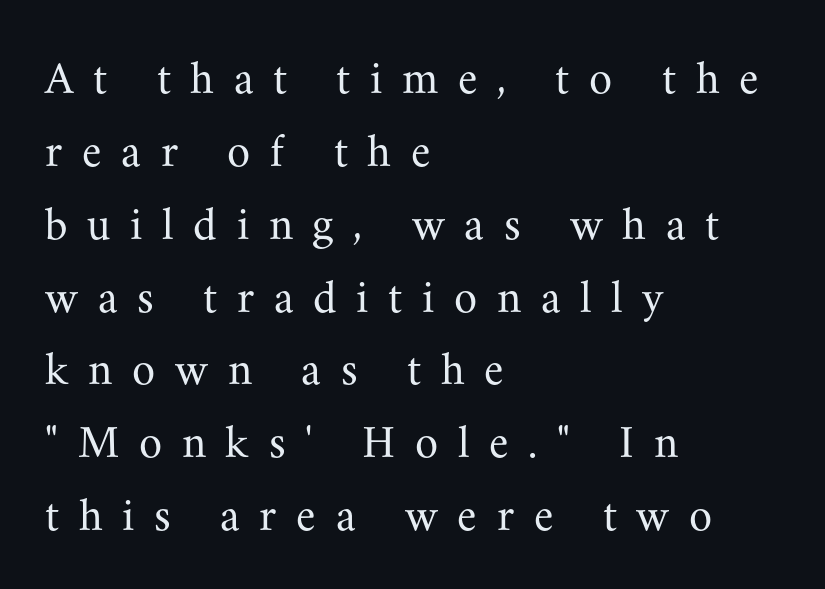
{"serif": "yes", "italic": "no", "bold": "no", "weight": "regular", "width": "normal", "stroke_contrast": "medium", "x_height": "small", "monospaced": "no", "underline": "no", "align": "left", "line_spacing": "normal", "line_spacing_ratio": 1.55, "letter_spacing": "wide", "letter_spacing_em": 0.42, "glyph_px": 47}
